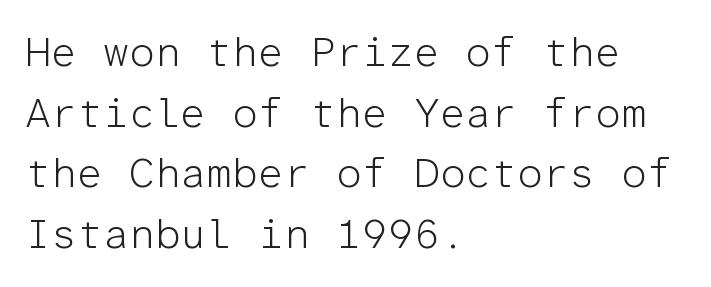
Baseline-to-baseline distance is the conventional proportion of letter height. Stem width sits at or under what a default text font uses. Think of a typewriter: that constant character pitch is what you see here. The type family on display is of the sans-serif kind. Characters follow at the spacing the type designer built in. Caption: multi-line text, flush left, ragged right.
